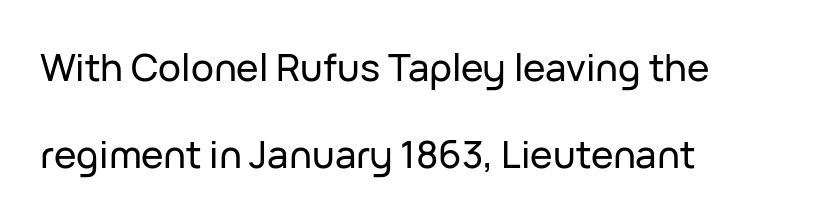
{"serif": "no", "italic": "no", "width": "normal", "stroke_contrast": "low", "x_height": "medium", "monospaced": "no", "underline": "no", "align": "left", "line_spacing": "loose", "line_spacing_ratio": 2.3, "letter_spacing": "normal", "letter_spacing_em": 0.0, "glyph_px": 38}
